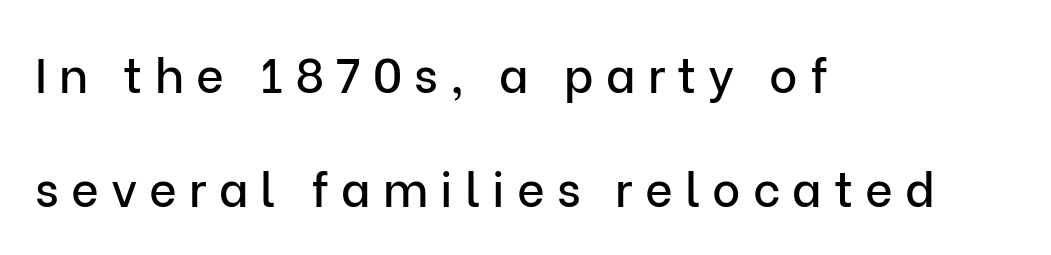
Q: Is the text italic (slanted)? A: No, it is upright.
Q: Is the typeface a serif or a sans-serif typeface? A: Sans-serif.
Q: Is the text underlined? A: No.
Q: How is the paragraph aligned? A: Left-aligned.
Q: Is the spacing between letters normal or unusually wide? A: Unusually wide.
Q: Is the spacing between lines tight, normal or loose? A: Loose.
Q: Width (condensed, normal, or wide)? A: Normal.
Q: Stroke contrast? A: Low.
Q: x-height? A: Medium.
Q: Monospaced? A: No.
